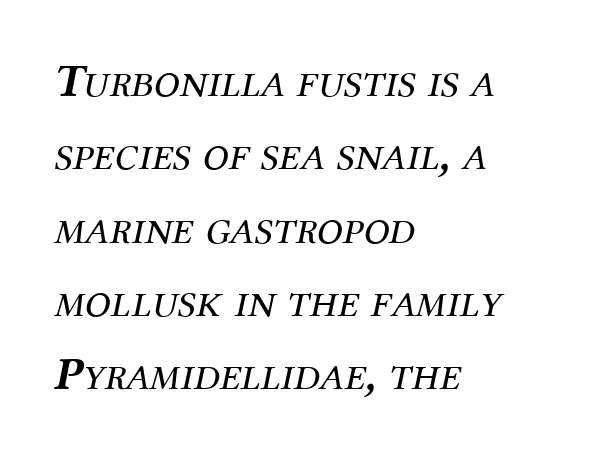
The image shows 47 px regular-weight serif type, italic (leaning right); set left-aligned, normal line spacing (1.56x), normal letter spacing, not underlined; medium stroke contrast and a medium x-height.
